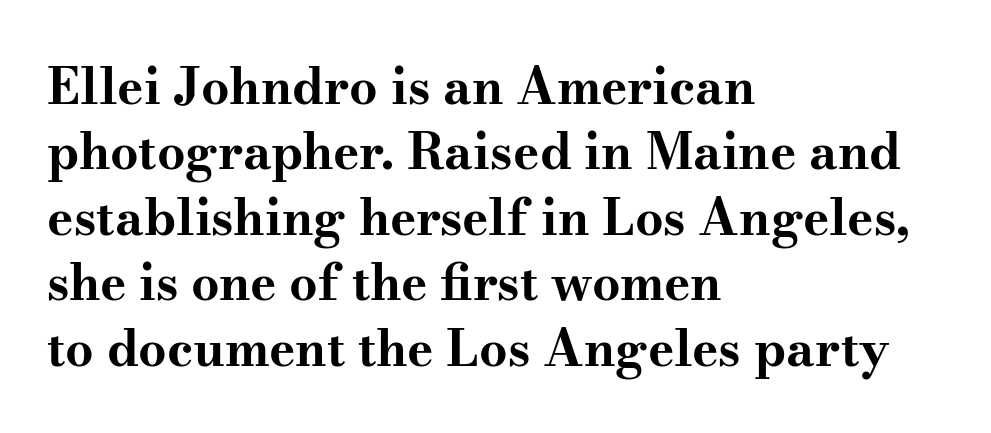
Q: Is the text bold? A: Yes.
Q: Is the text italic (slanted)? A: No, it is upright.
Q: Is the typeface a serif or a sans-serif typeface? A: Serif.
Q: Is the text underlined? A: No.
Q: How is the paragraph aligned? A: Left-aligned.
Q: Is the spacing between letters normal or unusually wide? A: Normal.
Q: Is the spacing between lines tight, normal or loose? A: Normal.
Q: Width (condensed, normal, or wide)? A: Wide.
Q: Stroke contrast? A: Medium.
Q: x-height? A: Small.
Q: Monospaced? A: No.
